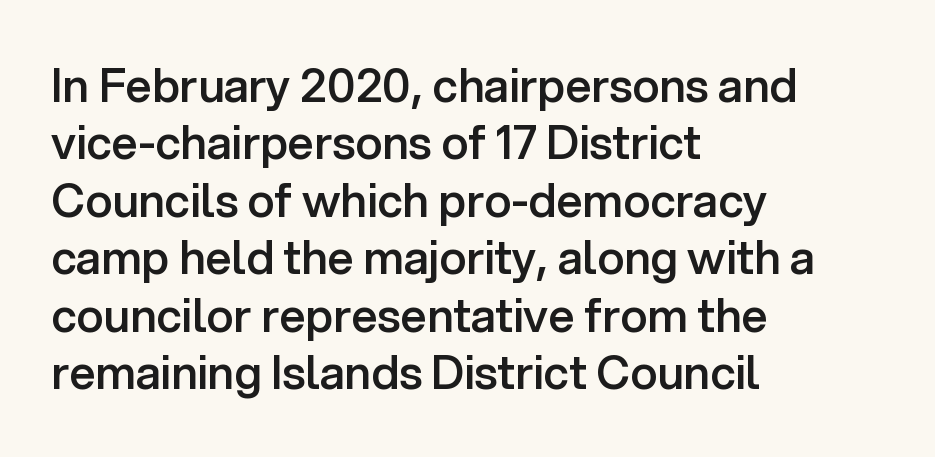
The image shows 46 px semibold sans-serif type, upright; set left-aligned, normal line spacing (1.25x), normal letter spacing, not underlined; low stroke contrast and a medium x-height.
